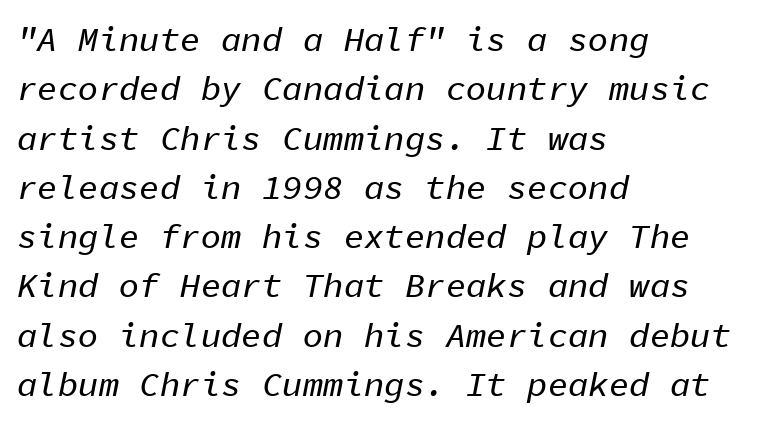
The rag falls on the right side of this text block. There is no visible air inserted between adjacent glyphs. Is this a fixed-width face? Yes — each glyph sits in an identical cell. The lettering tilts uniformly, giving the passage an italic look. Descenders are the only things crossing below the line. Baseline-to-baseline distance is the conventional proportion of letter height.
